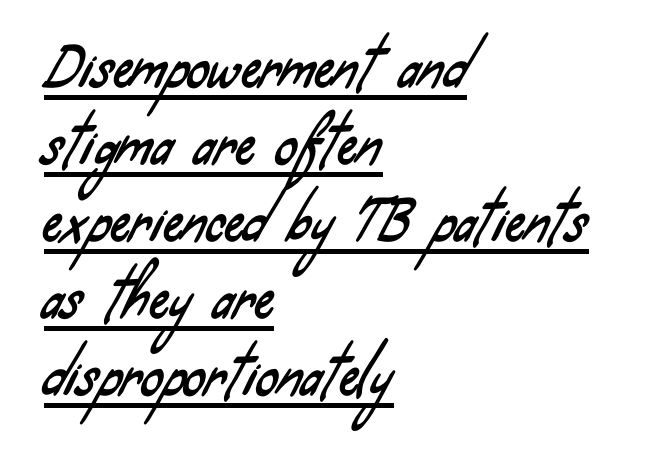
{"serif": "no", "width": "condensed", "stroke_contrast": "low", "x_height": "small", "monospaced": "no", "underline": "yes", "align": "left", "line_spacing": "normal", "line_spacing_ratio": 1.4, "letter_spacing": "normal", "letter_spacing_em": 0.0, "glyph_px": 55}
